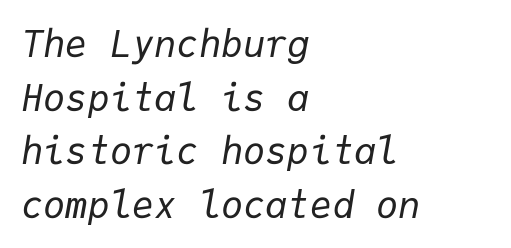
{"italic": "yes", "lean": "right", "slant_degrees": 9, "bold": "no", "weight": "regular", "width": "normal", "stroke_contrast": "low", "x_height": "medium", "monospaced": "yes", "underline": "no", "align": "left", "line_spacing": "normal", "line_spacing_ratio": 1.45, "letter_spacing": "normal", "letter_spacing_em": 0.0, "glyph_px": 37}
